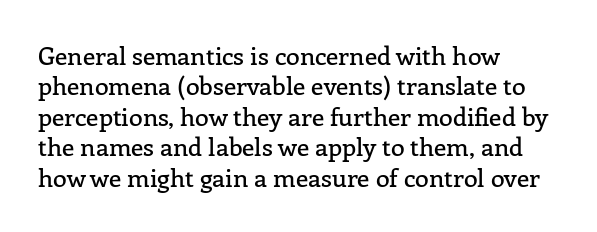
Q: Is the text italic (slanted)? A: No, it is upright.
Q: Is the text underlined? A: No.
Q: How is the paragraph aligned? A: Left-aligned.
Q: Is the spacing between letters normal or unusually wide? A: Normal.
